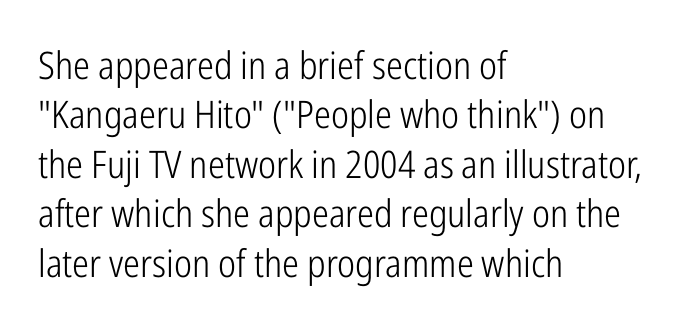
Q: Is the text bold? A: No.
Q: Is the text italic (slanted)? A: No, it is upright.
Q: Is the typeface a serif or a sans-serif typeface? A: Sans-serif.
Q: Is the text underlined? A: No.
Q: How is the paragraph aligned? A: Left-aligned.
Q: Is the spacing between letters normal or unusually wide? A: Normal.
Q: Is the spacing between lines tight, normal or loose? A: Normal.
Q: Width (condensed, normal, or wide)? A: Condensed.
Q: Stroke contrast? A: Low.
Q: x-height? A: Medium.
Q: Monospaced? A: No.
